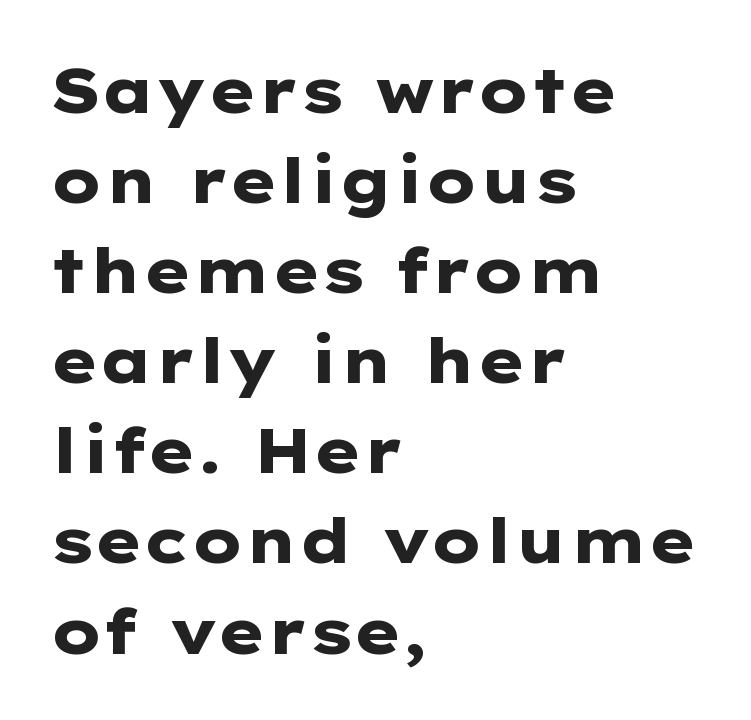
{"serif": "no", "italic": "no", "bold": "yes", "weight": "heavy", "width": "wide", "stroke_contrast": "low", "x_height": "medium", "monospaced": "no", "underline": "no", "align": "left", "line_spacing": "normal", "line_spacing_ratio": 1.43, "letter_spacing": "normal", "letter_spacing_em": 0.0, "glyph_px": 63}
